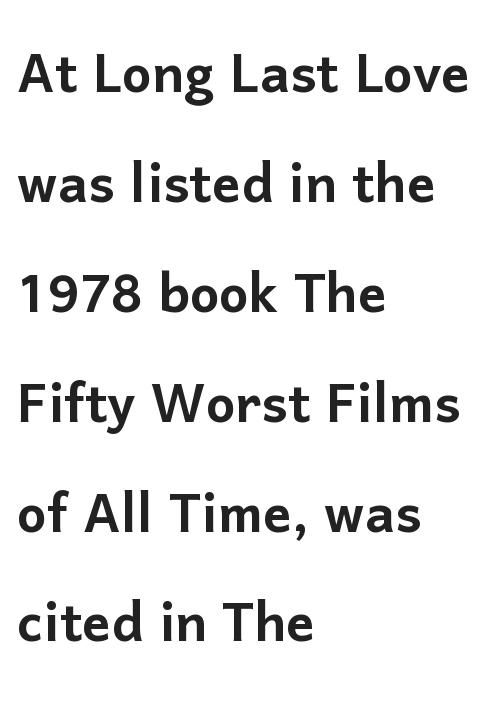
Q: Is the text italic (slanted)? A: No, it is upright.
Q: Is the typeface a serif or a sans-serif typeface? A: Sans-serif.
Q: Is the text underlined? A: No.
Q: How is the paragraph aligned? A: Left-aligned.
Q: Is the spacing between letters normal or unusually wide? A: Normal.
Q: Is the spacing between lines tight, normal or loose? A: Normal.
Q: Width (condensed, normal, or wide)? A: Normal.
Q: Stroke contrast? A: Low.
Q: x-height? A: Medium.
Q: Monospaced? A: No.
